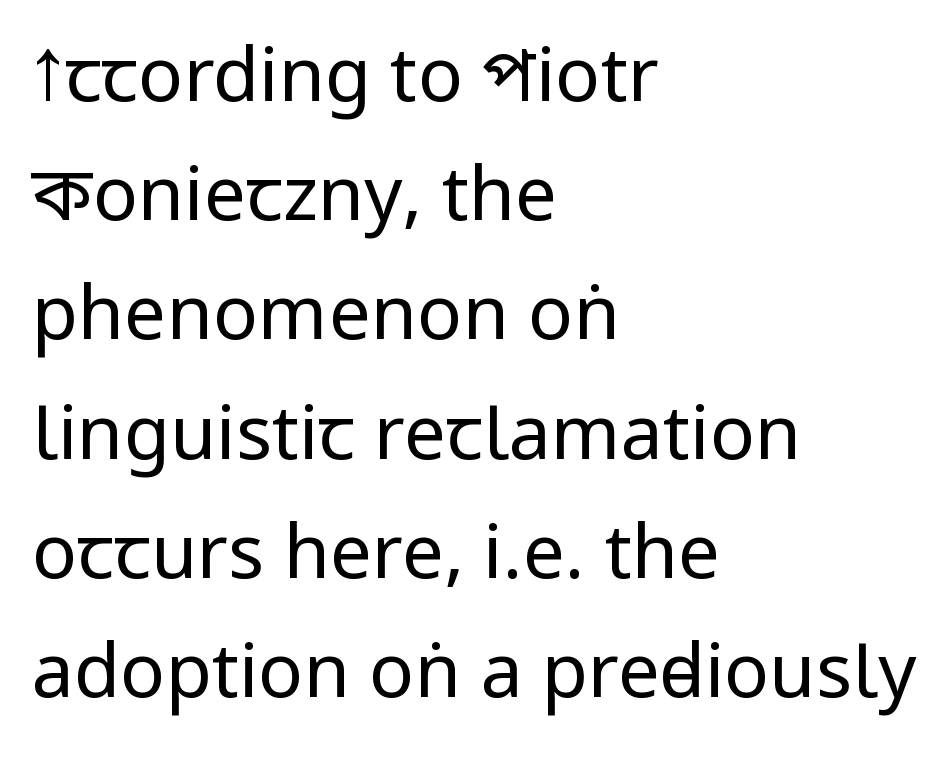
Q: Is the text bold? A: No.
Q: Is the text italic (slanted)? A: No, it is upright.
Q: Is the typeface a serif or a sans-serif typeface? A: Sans-serif.
Q: Is the text underlined? A: No.
Q: How is the paragraph aligned? A: Left-aligned.
Q: Is the spacing between letters normal or unusually wide? A: Normal.
Q: Is the spacing between lines tight, normal or loose? A: Normal.
Q: Width (condensed, normal, or wide)? A: Condensed.
Q: Stroke contrast? A: Low.
Q: x-height? A: Large.
Q: Monospaced? A: No.
